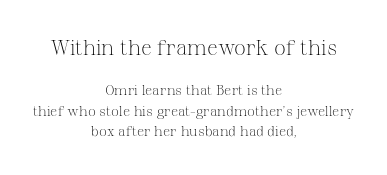
{"italic": "no", "bold": "no", "underline": "no", "align": "center", "line_spacing": "normal", "line_spacing_ratio": 1.46, "letter_spacing": "normal", "letter_spacing_em": 0.0, "larger_block": "first", "size_ratio": 1.5, "glyph_px": 21}
